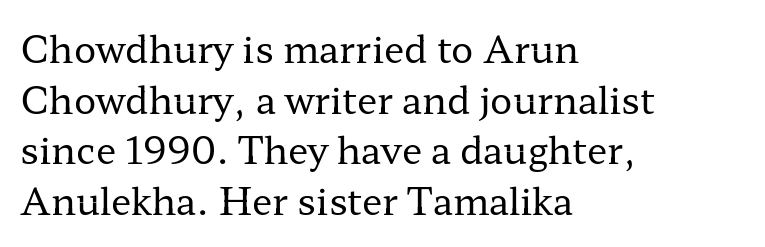
The image shows 37 px regular-weight, wide serif type, upright; set left-aligned, normal line spacing (1.37x), normal letter spacing, not underlined; low stroke contrast and a medium x-height.
